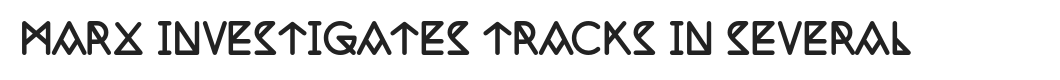
Q: Is the text bold? A: Yes.
Q: Is the text italic (slanted)? A: No, it is upright.
Q: Is the typeface a serif or a sans-serif typeface? A: Serif.
Q: Is the text underlined? A: No.
Q: Is the spacing between letters normal or unusually wide? A: Normal.
Q: Width (condensed, normal, or wide)? A: Condensed.
Q: Stroke contrast? A: Low.
Q: x-height? A: Large.
Q: Monospaced? A: No.
